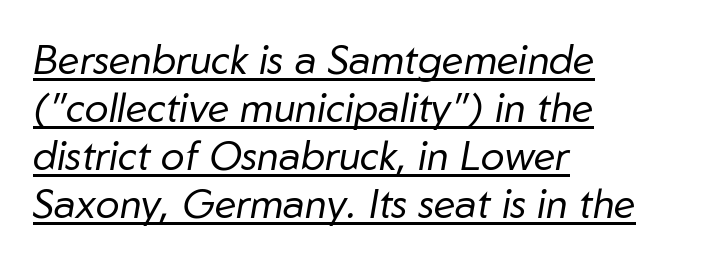
{"italic": "yes", "lean": "right", "slant_degrees": 10, "bold": "no", "weight": "regular", "width": "normal", "stroke_contrast": "low", "x_height": "medium", "monospaced": "no", "underline": "yes", "align": "left", "line_spacing_ratio": 1.2, "letter_spacing": "normal", "letter_spacing_em": 0.0, "glyph_px": 40}
